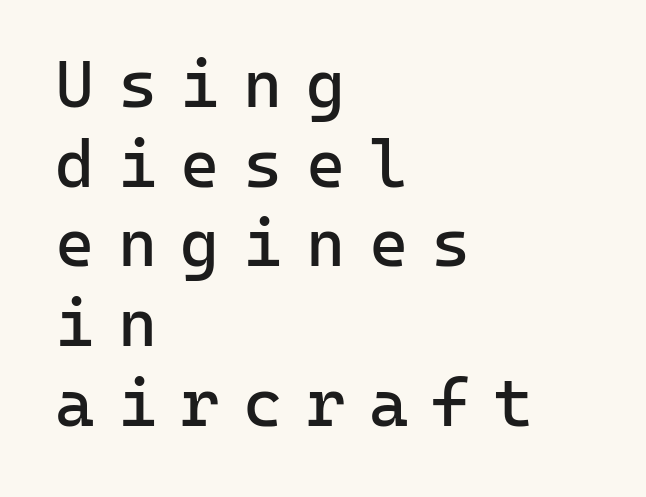
{"serif": "no", "italic": "no", "bold": "no", "weight": "regular", "width": "normal", "stroke_contrast": "low", "x_height": "medium", "monospaced": "yes", "underline": "no", "align": "left", "line_spacing_ratio": 1.19, "letter_spacing": "wide", "letter_spacing_em": 0.35, "glyph_px": 67}
